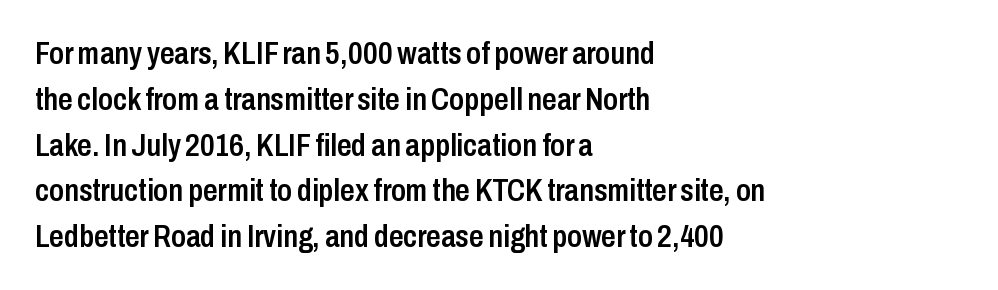
Q: Is the text bold? A: Semi-bold.
Q: Is the text italic (slanted)? A: No, it is upright.
Q: Is the typeface a serif or a sans-serif typeface? A: Sans-serif.
Q: Is the text underlined? A: No.
Q: How is the paragraph aligned? A: Left-aligned.
Q: Is the spacing between letters normal or unusually wide? A: Normal.
Q: Is the spacing between lines tight, normal or loose? A: Normal.
Q: Width (condensed, normal, or wide)? A: Condensed.
Q: Stroke contrast? A: Low.
Q: x-height? A: Medium.
Q: Monospaced? A: No.
